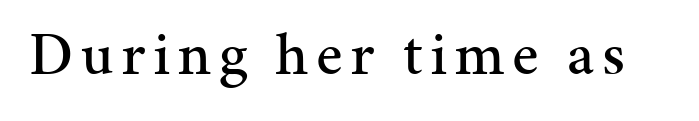
Q: Is the text italic (slanted)? A: No, it is upright.
Q: Is the typeface a serif or a sans-serif typeface? A: Serif.
Q: Is the text underlined? A: No.
Q: Width (condensed, normal, or wide)? A: Normal.
Q: Stroke contrast? A: Medium.
Q: x-height? A: Medium.
Q: Monospaced? A: No.
